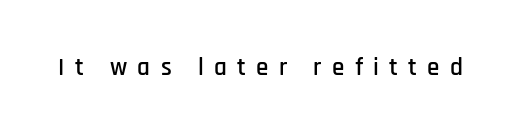
Posture: upright roman. Beneath every word, the page is bare. Someone cranked the tracking dial way up on this one.
